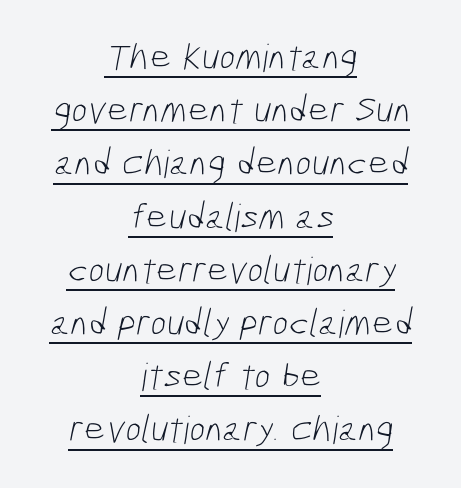
Q: Is the text bold? A: No.
Q: Is the typeface a serif or a sans-serif typeface? A: Sans-serif.
Q: Is the text underlined? A: Yes.
Q: How is the paragraph aligned? A: Centered.
Q: Is the spacing between letters normal or unusually wide? A: Normal.
Q: Is the spacing between lines tight, normal or loose? A: Normal.
Q: Width (condensed, normal, or wide)? A: Condensed.
Q: Stroke contrast? A: Low.
Q: x-height? A: Medium.
Q: Monospaced? A: No.
